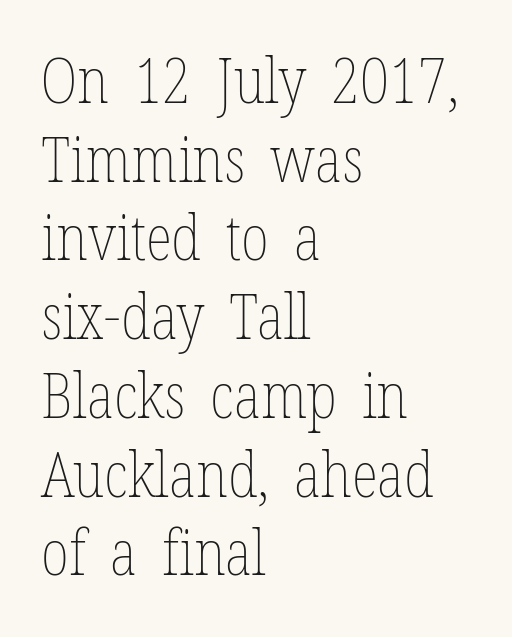
{"italic": "no", "bold": "no", "weight": "thin", "width": "condensed", "stroke_contrast": "low", "x_height": "medium", "monospaced": "no", "underline": "no", "align": "left", "line_spacing": "normal", "line_spacing_ratio": 1.27, "letter_spacing": "normal", "letter_spacing_em": 0.0, "glyph_px": 62}
